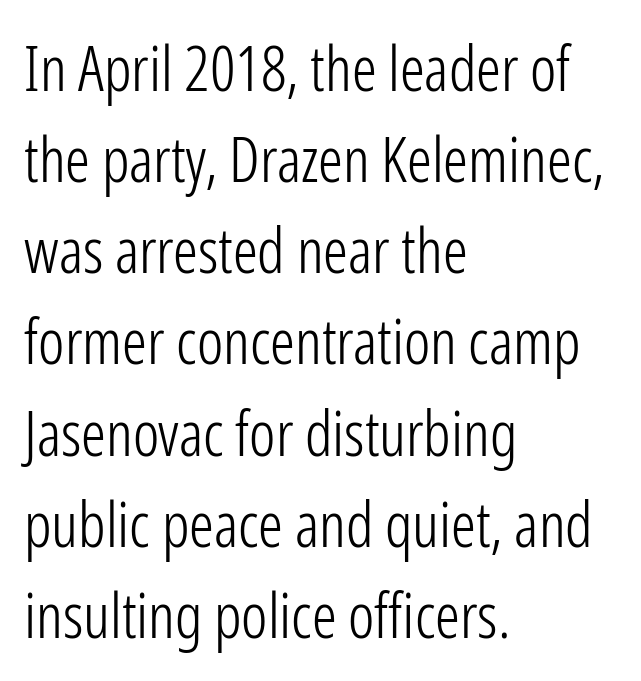
Q: Is the text bold? A: No.
Q: Is the text italic (slanted)? A: No, it is upright.
Q: Is the typeface a serif or a sans-serif typeface? A: Sans-serif.
Q: Is the text underlined? A: No.
Q: How is the paragraph aligned? A: Left-aligned.
Q: Is the spacing between letters normal or unusually wide? A: Normal.
Q: Is the spacing between lines tight, normal or loose? A: Normal.
Q: Width (condensed, normal, or wide)? A: Condensed.
Q: Stroke contrast? A: Low.
Q: x-height? A: Medium.
Q: Monospaced? A: No.
